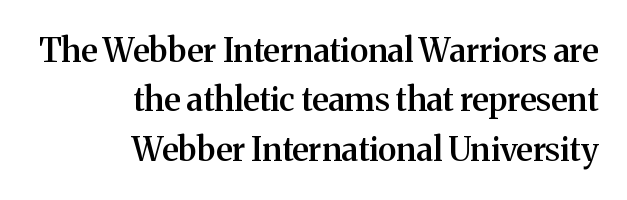
Typographically, this falls in the serif category. Casual observation: everything's shoved over to the right. Nobody touched the tracking dial on this one. Honestly, there is no underline to notice here at all.
